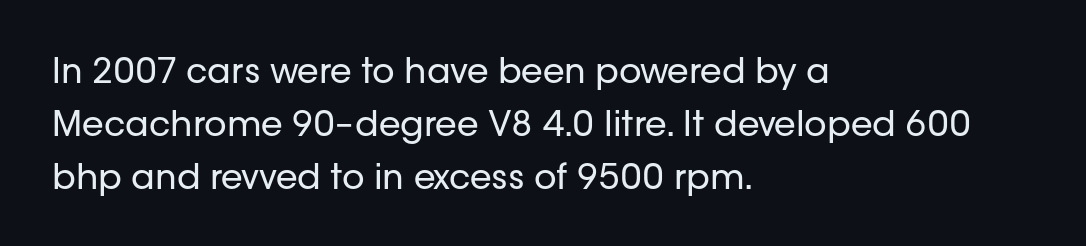
The font sits on the lighter half of the weight spectrum, regular included. Do the characters align in a grid? No, the font is proportional. Regarding serifs, this sample does without them. Notice how the passage keeps a crisp vertical edge on the left only.
